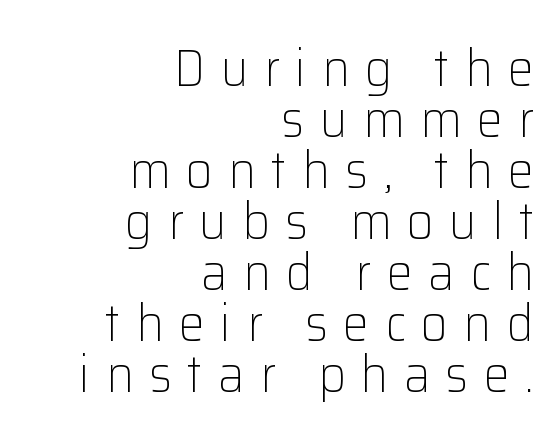
{"serif": "no", "italic": "no", "bold": "no", "weight": "light", "width": "normal", "stroke_contrast": "low", "x_height": "medium", "monospaced": "no", "underline": "no", "align": "right", "line_spacing": "tight", "line_spacing_ratio": 0.98, "letter_spacing": "wide", "letter_spacing_em": 0.3, "glyph_px": 52}
